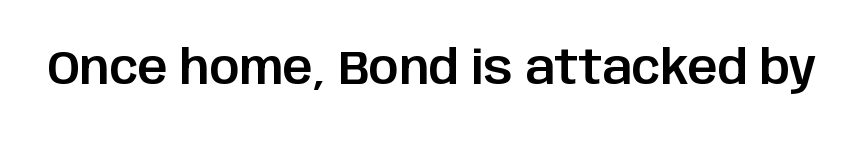
{"serif": "no", "italic": "no", "width": "normal", "stroke_contrast": "low", "x_height": "large", "monospaced": "no", "underline": "no", "letter_spacing": "normal", "letter_spacing_em": 0.0, "glyph_px": 47}
